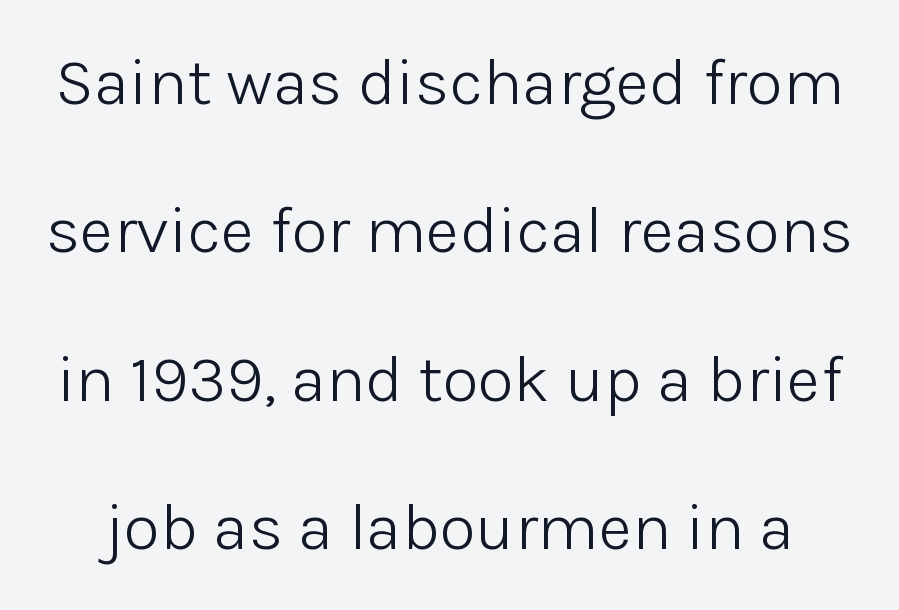
{"serif": "no", "italic": "no", "bold": "no", "weight": "light", "width": "normal", "stroke_contrast": "low", "x_height": "medium", "monospaced": "no", "underline": "no", "line_spacing": "loose", "line_spacing_ratio": 2.25, "letter_spacing": "normal", "letter_spacing_em": 0.0, "glyph_px": 66}
